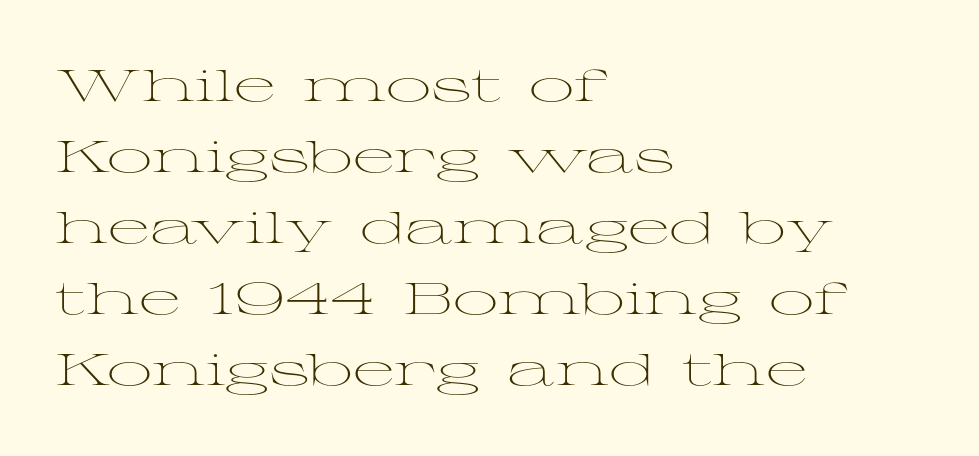
{"serif": "yes", "italic": "no", "bold": "no", "weight": "light", "width": "wide", "stroke_contrast": "medium", "x_height": "medium", "monospaced": "no", "underline": "no", "align": "left", "line_spacing": "normal", "line_spacing_ratio": 1.58, "letter_spacing": "normal", "letter_spacing_em": 0.0, "glyph_px": 45}
